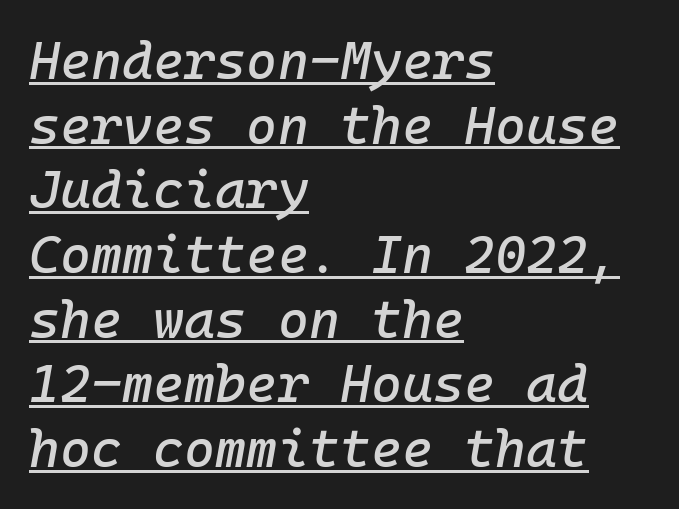
Think of a typewriter: that constant character pitch is what you see here. This rendering uses left alignment, leaving the right contour irregular. A typographer would call this underscored text. How are the letters spaced? Ordinarily, with no added tracking.
